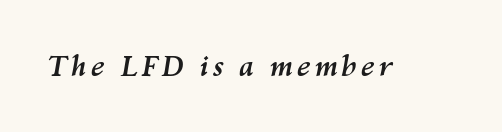
A bare baseline throughout the passage. Summary of weight: heavy, a full bold. Character widths vary here, with narrow letters taking less room than wide ones. This sample uses an oblique cut, with every glyph tilted off the vertical.
